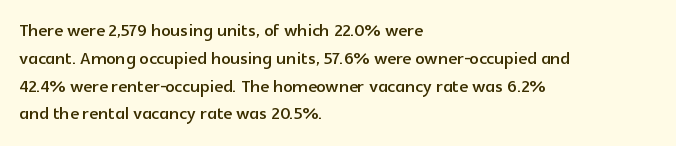
{"italic": "no", "underline": "no", "align": "left", "line_spacing_ratio": 1.21, "letter_spacing": "normal", "letter_spacing_em": 0.0, "glyph_px": 23}
